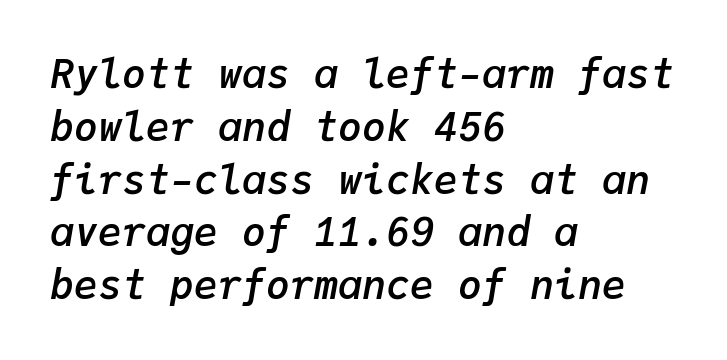
{"italic": "yes", "lean": "right", "slant_degrees": 9, "bold": "semi", "weight": "semibold", "width": "normal", "stroke_contrast": "low", "x_height": "medium", "monospaced": "yes", "underline": "no", "align": "left", "line_spacing": "normal", "line_spacing_ratio": 1.32, "letter_spacing": "normal", "letter_spacing_em": 0.0, "glyph_px": 40}
